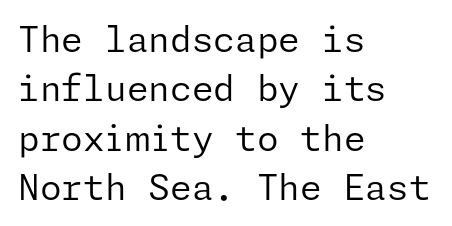
The paragraph shown leans on its left margin. Upright lettering throughout. Typographically, this falls in the sans-serif category. A typesetter would call this leading conventional body-copy spacing. Look at the tracking — it's just the regular setting, nothing added.
